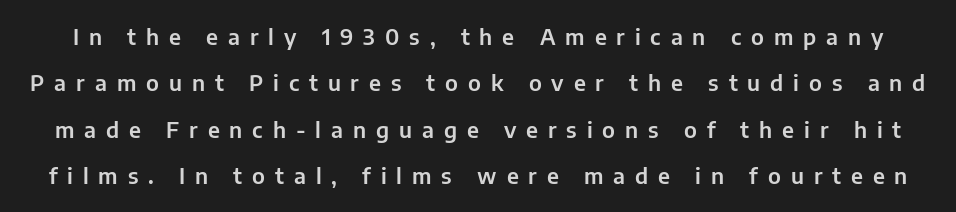
Q: Is the text italic (slanted)? A: No, it is upright.
Q: Is the text underlined? A: No.
Q: Is the spacing between letters normal or unusually wide? A: Unusually wide.
Q: Is the spacing between lines tight, normal or loose? A: Loose.
